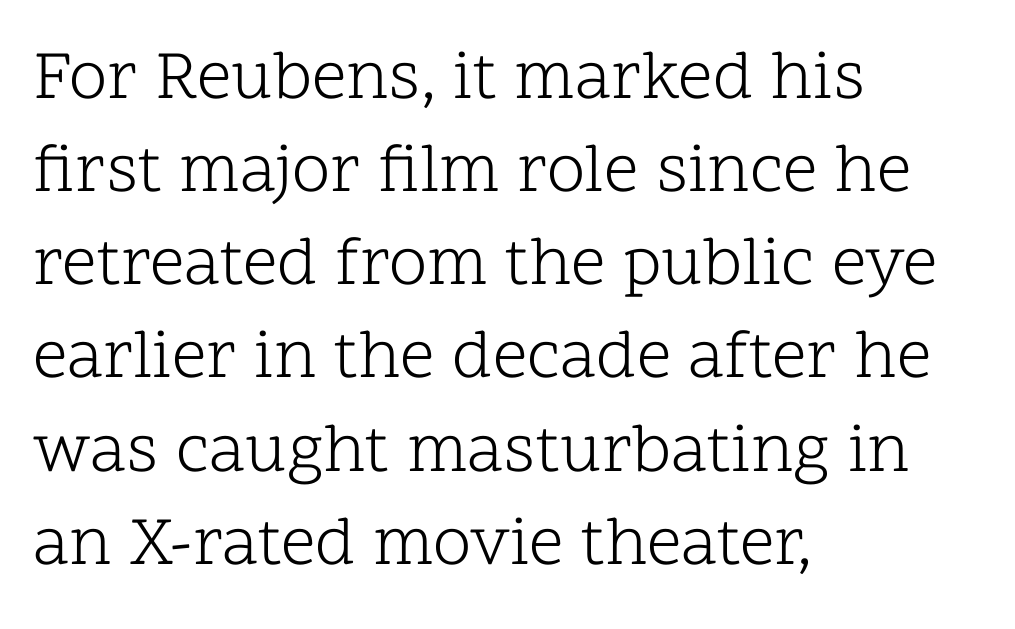
Q: Is the text bold? A: No.
Q: Is the text italic (slanted)? A: No, it is upright.
Q: Is the typeface a serif or a sans-serif typeface? A: Serif.
Q: Is the text underlined? A: No.
Q: How is the paragraph aligned? A: Left-aligned.
Q: Is the spacing between letters normal or unusually wide? A: Normal.
Q: Is the spacing between lines tight, normal or loose? A: Normal.
Q: Width (condensed, normal, or wide)? A: Normal.
Q: Stroke contrast? A: Low.
Q: x-height? A: Medium.
Q: Monospaced? A: No.
